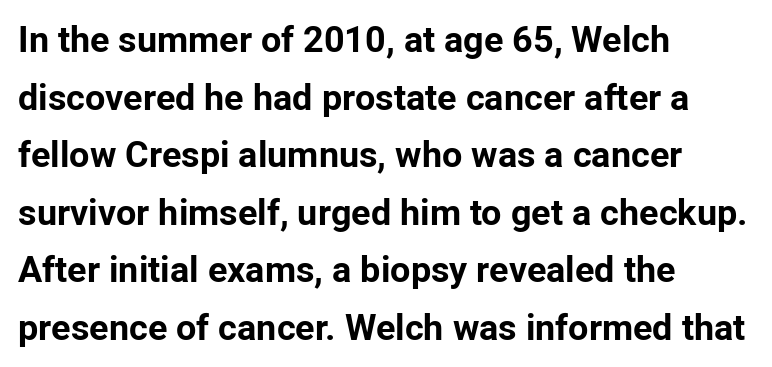
The image shows 36 px bold sans-serif type, upright; set left-aligned, normal line spacing (1.6x), normal letter spacing, not underlined; low stroke contrast and a medium x-height.
